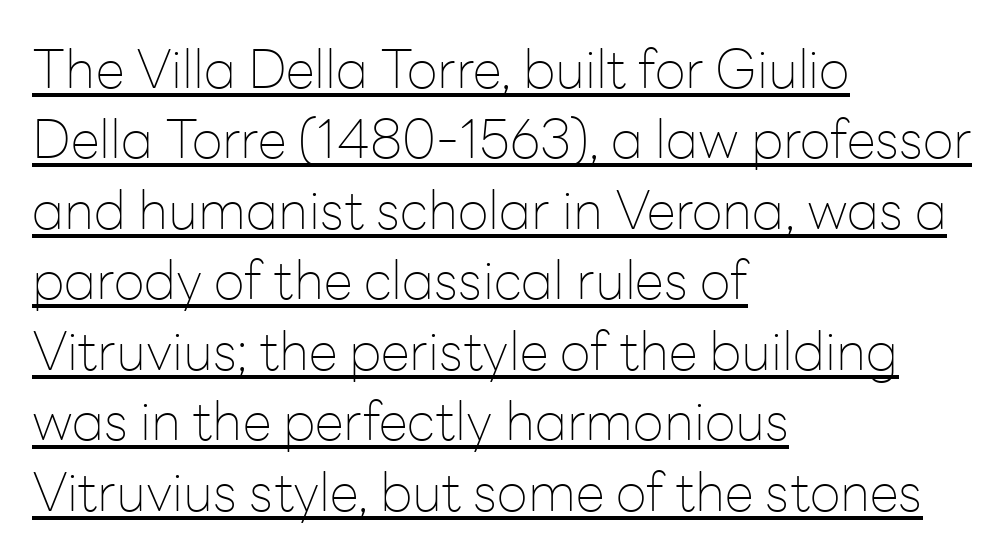
The image shows 53 px thin sans-serif type, upright; set left-aligned, normal line spacing (1.33x), normal letter spacing, underlined; low stroke contrast and a medium x-height.
